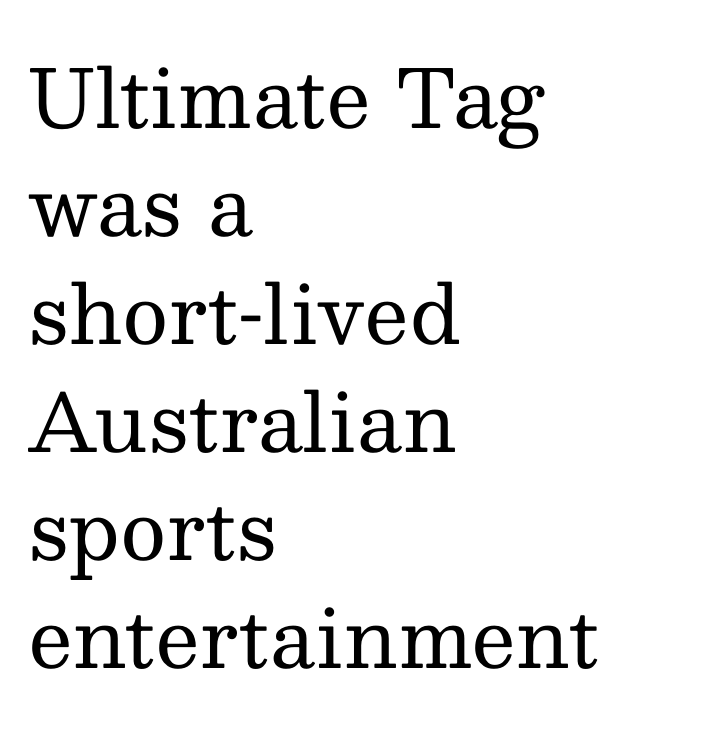
Q: Is the text bold? A: No.
Q: Is the text italic (slanted)? A: No, it is upright.
Q: Is the typeface a serif or a sans-serif typeface? A: Serif.
Q: Is the text underlined? A: No.
Q: How is the paragraph aligned? A: Left-aligned.
Q: Is the spacing between letters normal or unusually wide? A: Normal.
Q: Is the spacing between lines tight, normal or loose? A: Normal.
Q: Width (condensed, normal, or wide)? A: Normal.
Q: Stroke contrast? A: Medium.
Q: x-height? A: Medium.
Q: Monospaced? A: No.
